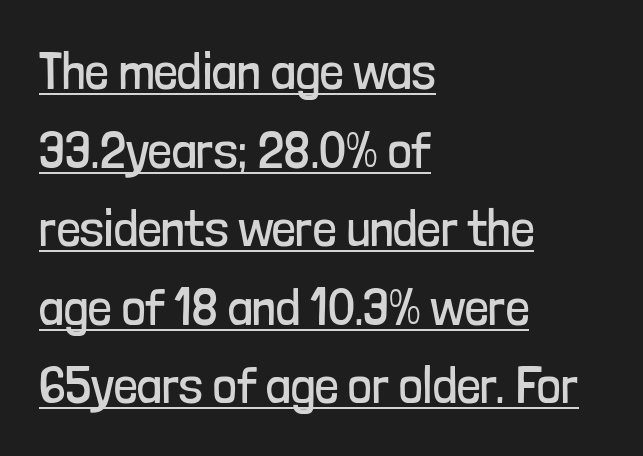
Q: Is the text bold? A: No.
Q: Is the text italic (slanted)? A: No, it is upright.
Q: Is the typeface a serif or a sans-serif typeface? A: Sans-serif.
Q: Is the text underlined? A: Yes.
Q: How is the paragraph aligned? A: Left-aligned.
Q: Is the spacing between letters normal or unusually wide? A: Normal.
Q: Is the spacing between lines tight, normal or loose? A: Normal.
Q: Width (condensed, normal, or wide)? A: Condensed.
Q: Stroke contrast? A: Low.
Q: x-height? A: Medium.
Q: Monospaced? A: No.
